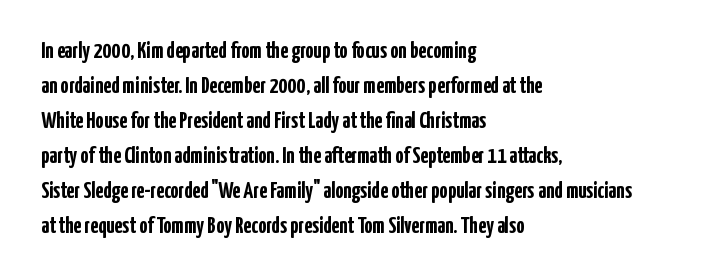
A normal amount of white space separates one row of letters from the next. The lines in this sample share a left origin and differ only in where they stop. Characters follow at the spacing the type designer built in. In terms of weight, the rendering is a true, heavy bold.
